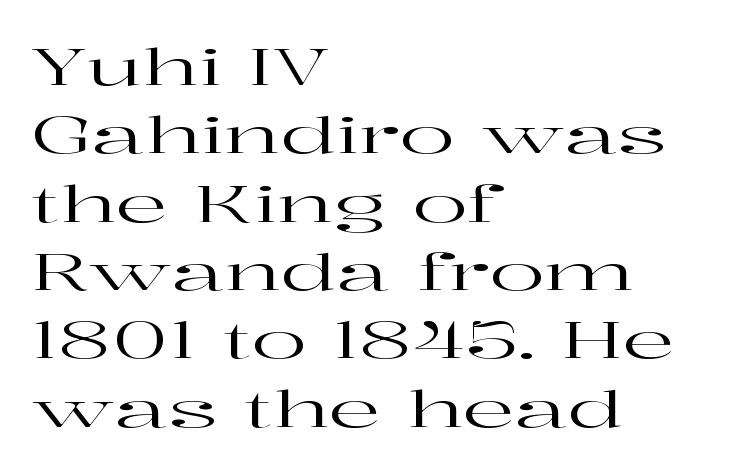
Horizontal bands of white between lines are of average thickness. Default kerning and tracking; the words read as compact shapes. A classic flush-left, rag-right setting is used for this passage. Little horizontal feet cap the strokes, marking this as serif type. This rendering features lettering with no underline.
